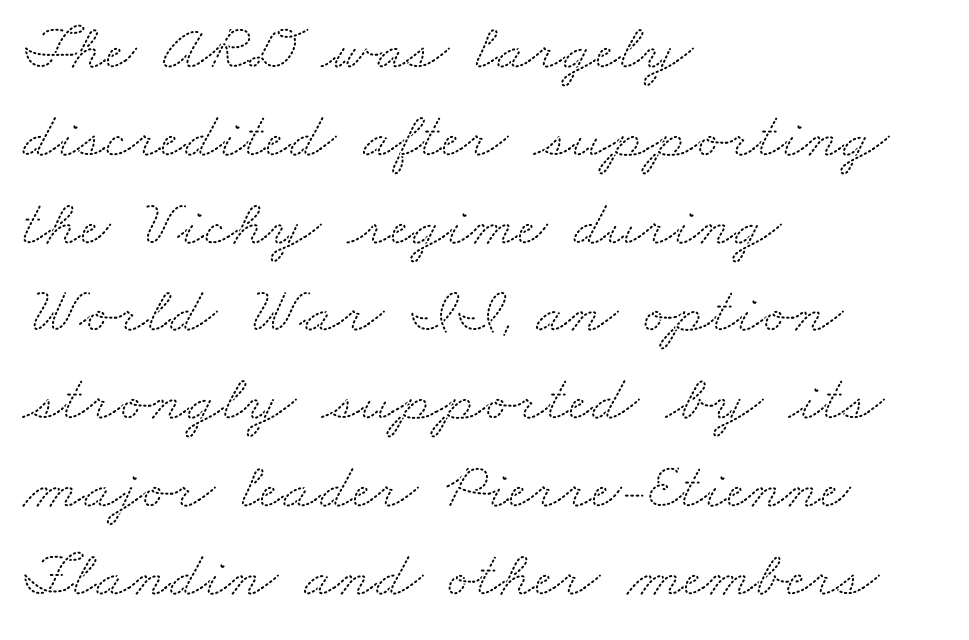
{"serif": "yes", "width": "wide", "stroke_contrast": "medium", "x_height": "small", "monospaced": "no", "underline": "no", "align": "left", "line_spacing": "normal", "line_spacing_ratio": 1.33, "letter_spacing": "normal", "letter_spacing_em": 0.0, "glyph_px": 66}
